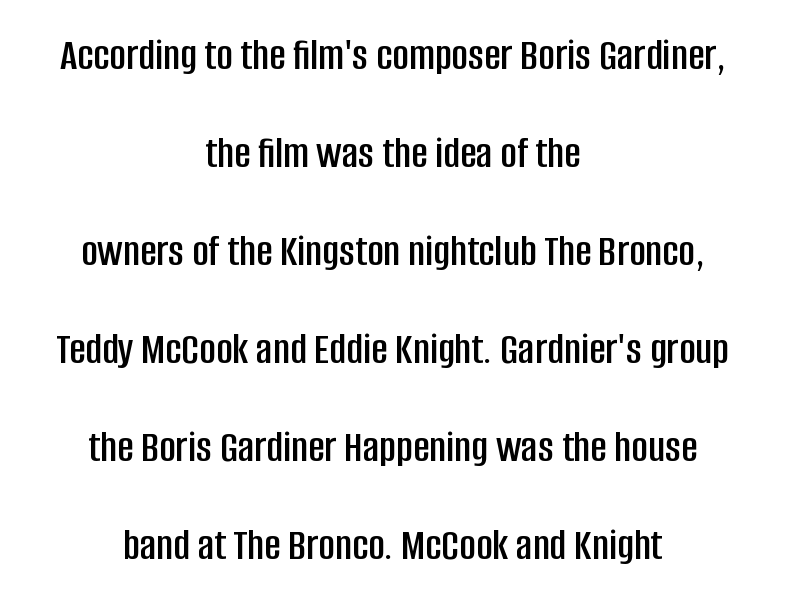
Q: Is the text italic (slanted)? A: No, it is upright.
Q: Is the typeface a serif or a sans-serif typeface? A: Sans-serif.
Q: Is the text underlined? A: No.
Q: How is the paragraph aligned? A: Centered.
Q: Is the spacing between letters normal or unusually wide? A: Normal.
Q: Is the spacing between lines tight, normal or loose? A: Loose.
Q: Width (condensed, normal, or wide)? A: Condensed.
Q: Stroke contrast? A: Low.
Q: x-height? A: Large.
Q: Monospaced? A: No.
